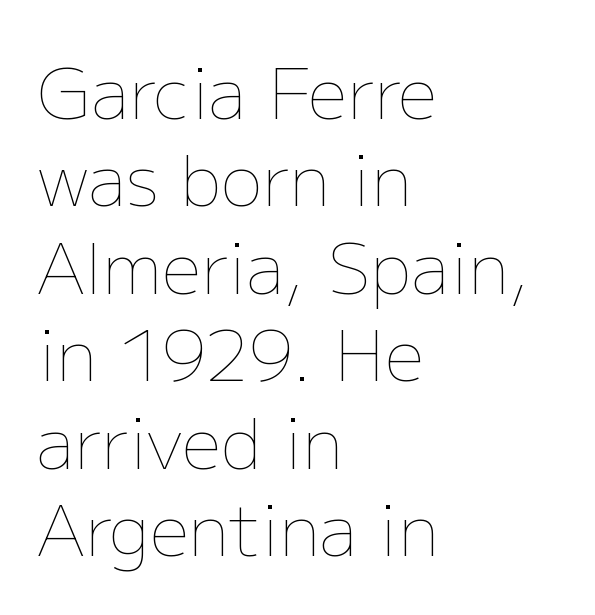
Q: Is the text bold? A: No.
Q: Is the text italic (slanted)? A: No, it is upright.
Q: Is the text underlined? A: No.
Q: How is the paragraph aligned? A: Left-aligned.
Q: Is the spacing between letters normal or unusually wide? A: Normal.
Q: Is the spacing between lines tight, normal or loose? A: Normal.
Q: Width (condensed, normal, or wide)? A: Normal.
Q: Stroke contrast? A: Low.
Q: x-height? A: Medium.
Q: Monospaced? A: No.
